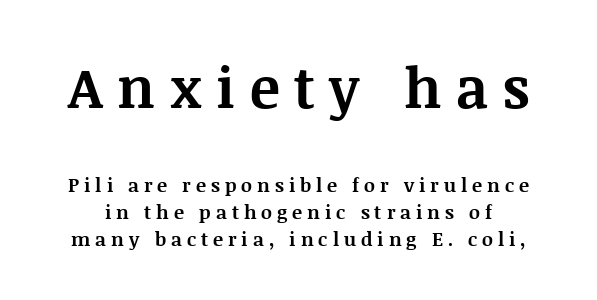
Every letter is thick-stroked: bold, no question. Descenders are the only things crossing below the line. Short note: letters widely spaced. The leading is moderate, giving the passage an even texture.
